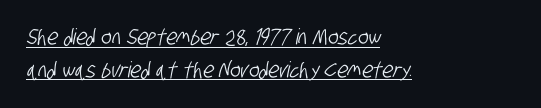
Letter spacing: default. One-word summary of the alignment: left. The rows are spaced the way most documents space them. The rendering uses the underline text-decoration.
